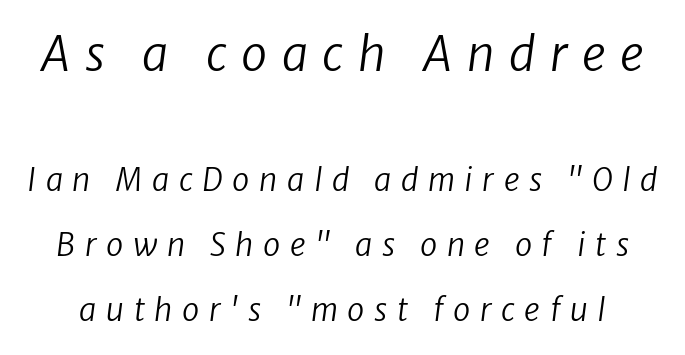
{"italic": "yes", "lean": "right", "slant_degrees": 8, "bold": "no", "weight": "regular", "width": "normal", "stroke_contrast": "low", "x_height": "medium", "monospaced": "no", "underline": "no", "line_spacing": "loose", "line_spacing_ratio": 2.1, "letter_spacing": "wide", "letter_spacing_em": 0.31, "larger_block": "first", "size_ratio": 1.52, "glyph_px": 47}
